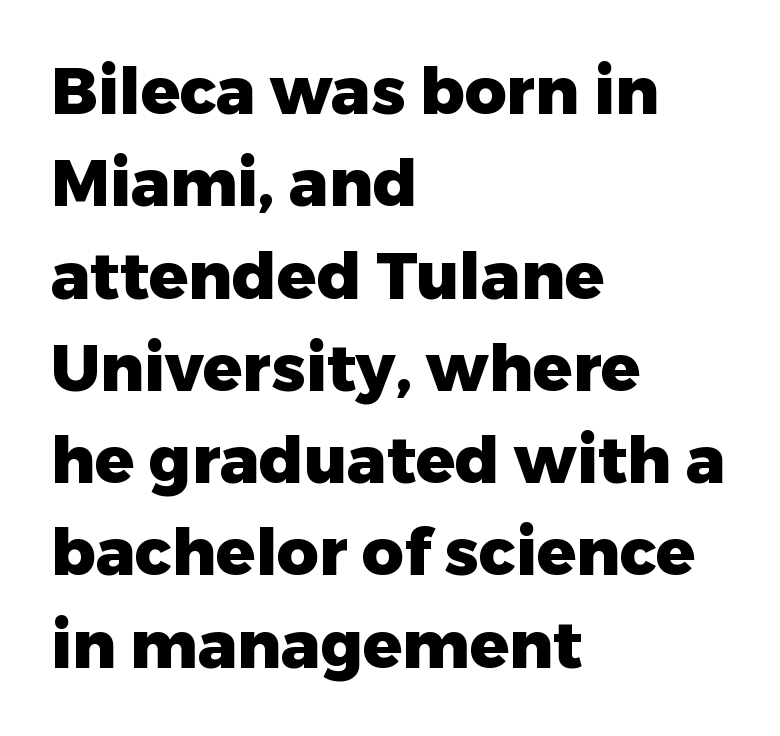
Summary of vertical rhythm: regular, with standard interline spacing. The designer went with a sans here, leaving each stem footless. Honestly, the letter spacing is just normal — you wouldn't notice it. Think of a printed novel: that variable character pitch is what you see here.
